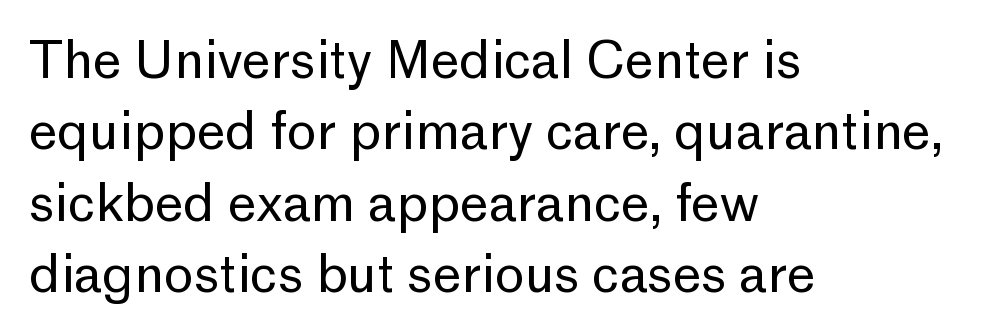
Q: Is the text bold? A: No.
Q: Is the text italic (slanted)? A: No, it is upright.
Q: Is the typeface a serif or a sans-serif typeface? A: Sans-serif.
Q: Is the text underlined? A: No.
Q: How is the paragraph aligned? A: Left-aligned.
Q: Is the spacing between letters normal or unusually wide? A: Normal.
Q: Is the spacing between lines tight, normal or loose? A: Normal.
Q: Width (condensed, normal, or wide)? A: Normal.
Q: Stroke contrast? A: Low.
Q: x-height? A: Medium.
Q: Monospaced? A: No.
